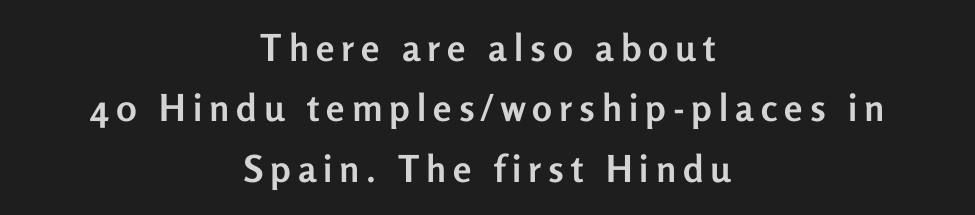
{"serif": "no", "italic": "no", "bold": "yes", "weight": "semibold", "width": "normal", "stroke_contrast": "low", "x_height": "medium", "monospaced": "no", "underline": "no", "align": "center", "line_spacing": "normal", "line_spacing_ratio": 1.63, "glyph_px": 37}
